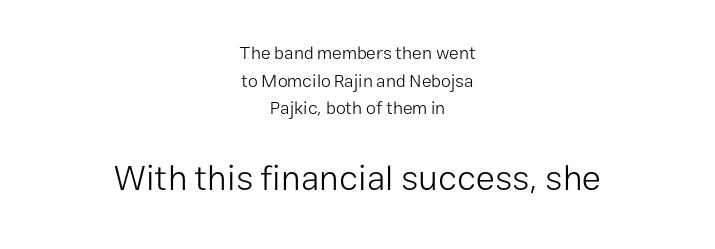
{"serif": "no", "italic": "no", "bold": "no", "weight": "light", "width": "normal", "stroke_contrast": "low", "x_height": "medium", "monospaced": "no", "underline": "no", "align": "center", "line_spacing": "normal", "line_spacing_ratio": 1.54, "letter_spacing": "normal", "letter_spacing_em": 0.0, "larger_block": "second", "size_ratio": 1.94, "glyph_px": 35}
